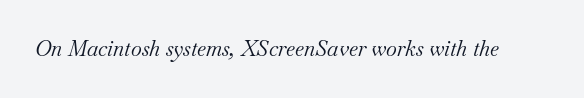
Q: Is the text bold? A: No.
Q: Is the text italic (slanted)? A: Yes, it leans right by about 18 degrees.
Q: Is the text underlined? A: No.
Q: Is the spacing between letters normal or unusually wide? A: Normal.
